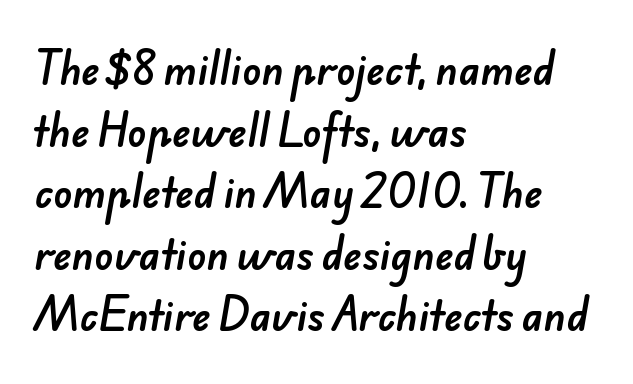
Q: Is the typeface a serif or a sans-serif typeface? A: Sans-serif.
Q: Is the text underlined? A: No.
Q: How is the paragraph aligned? A: Left-aligned.
Q: Is the spacing between letters normal or unusually wide? A: Normal.
Q: Is the spacing between lines tight, normal or loose? A: Normal.
Q: Width (condensed, normal, or wide)? A: Normal.
Q: Stroke contrast? A: Low.
Q: x-height? A: Small.
Q: Monospaced? A: No.
